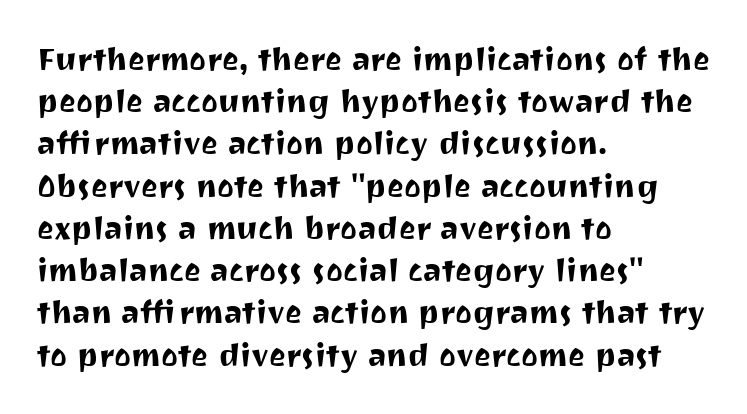
{"serif": "no", "italic": "no", "width": "normal", "stroke_contrast": "medium", "x_height": "medium", "monospaced": "no", "underline": "no", "align": "left", "line_spacing": "normal", "line_spacing_ratio": 1.32, "letter_spacing": "normal", "letter_spacing_em": 0.0, "glyph_px": 32}
